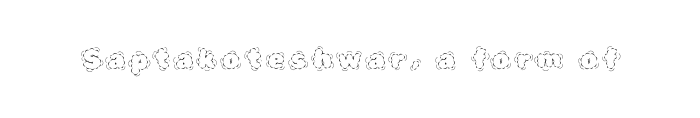
Ordinary non-slanted type is in use. Each stroke keeps to a modest, everyday thickness or less. The space beneath each line is pristine and unruled. Short note: letters widely spaced.
